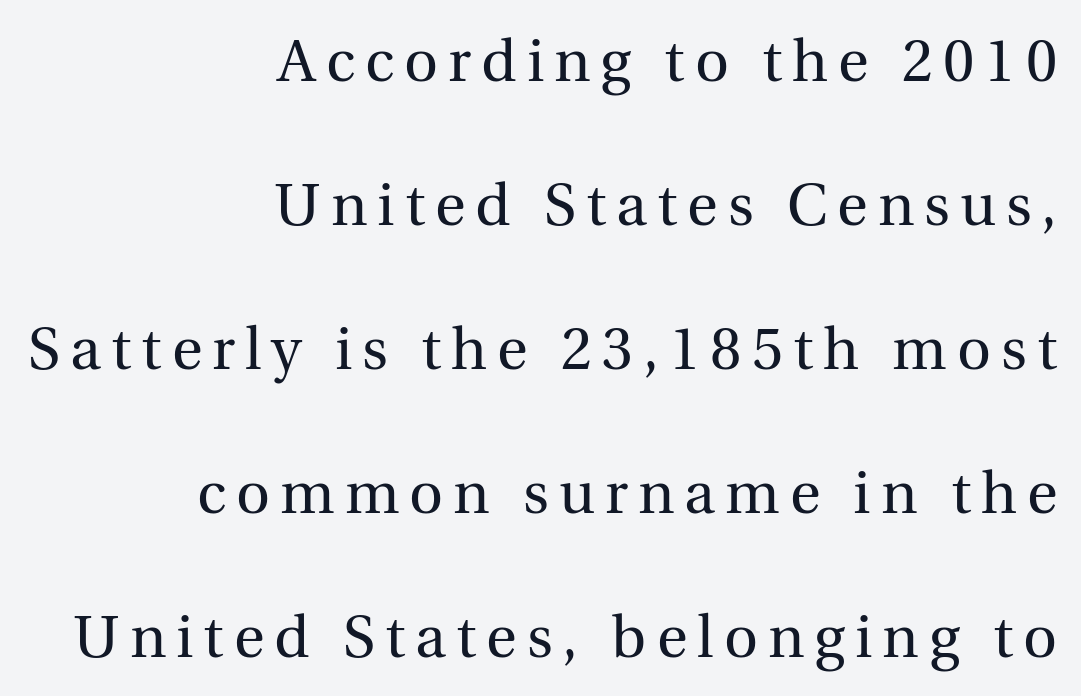
The image shows 59 px regular-weight serif type, upright; set right-aligned, loose line spacing (2.44x), not underlined; a medium x-height.
